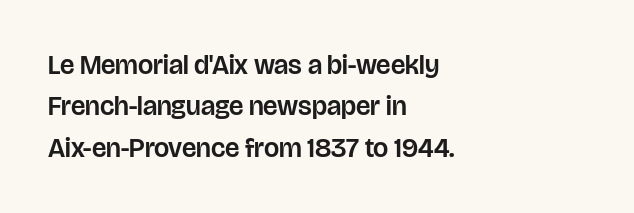
The image shows 27 px text type, upright; set left-aligned, normal line spacing (1.53x), normal letter spacing, not underlined.
